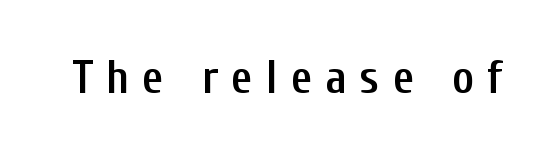
{"serif": "no", "italic": "no", "bold": "semi", "weight": "semibold", "width": "condensed", "stroke_contrast": "low", "x_height": "medium", "monospaced": "no", "underline": "no", "letter_spacing": "wide", "letter_spacing_em": 0.28, "glyph_px": 47}
